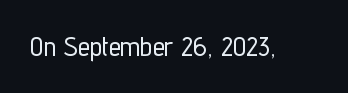
The image shows 27 px text type, upright; set normal letter spacing, not underlined.
